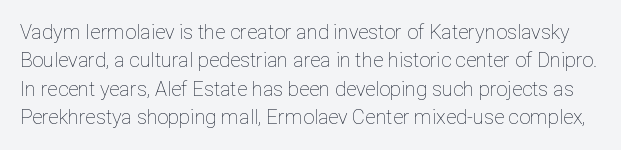
{"italic": "no", "bold": "no", "underline": "no", "line_spacing": "normal", "line_spacing_ratio": 1.42, "letter_spacing": "normal", "letter_spacing_em": 0.0, "glyph_px": 20}
